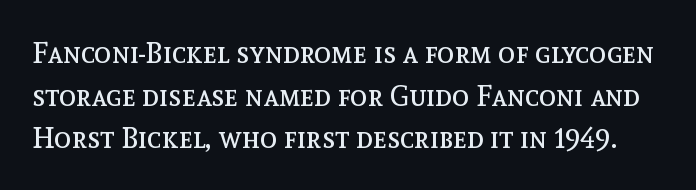
{"italic": "no", "bold": "no", "weight": "regular", "width": "normal", "x_height": "medium", "monospaced": "no", "underline": "no", "line_spacing": "normal", "line_spacing_ratio": 1.47, "letter_spacing": "normal", "letter_spacing_em": 0.0, "glyph_px": 29}
